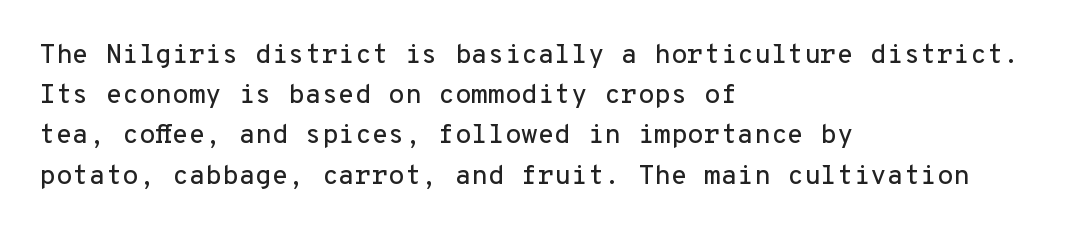
Summary of vertical rhythm: regular, with standard interline spacing. No italicization has been applied; the sample stays upright. One-word summary of the alignment: left. The line texture is even and compact thanks to regular tracking. The space directly below the letters is spotless.
